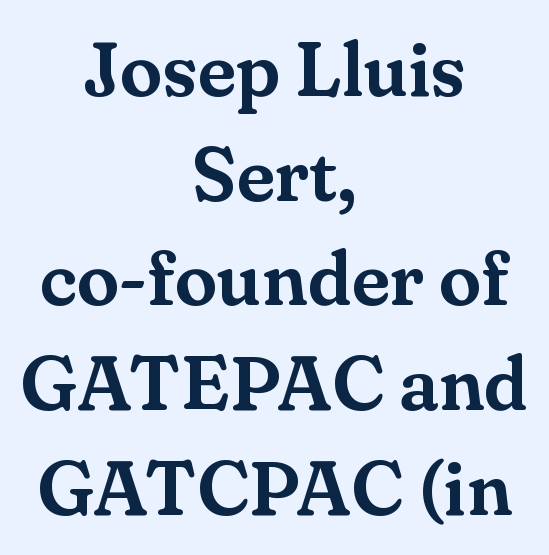
Q: Is the text italic (slanted)? A: No, it is upright.
Q: Is the typeface a serif or a sans-serif typeface? A: Serif.
Q: Is the text underlined? A: No.
Q: How is the paragraph aligned? A: Centered.
Q: Is the spacing between letters normal or unusually wide? A: Normal.
Q: Is the spacing between lines tight, normal or loose? A: Normal.
Q: Width (condensed, normal, or wide)? A: Normal.
Q: Stroke contrast? A: Medium.
Q: x-height? A: Small.
Q: Monospaced? A: No.
